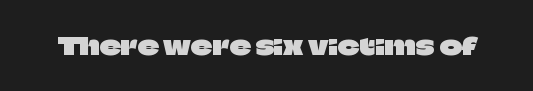
The image shows 24 px text type, upright; set normal letter spacing, not underlined.
